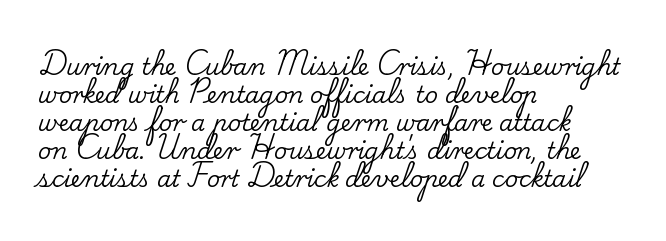
The image shows 23 px text type; set left-aligned, line spacing 1.22x, normal letter spacing, not underlined.
